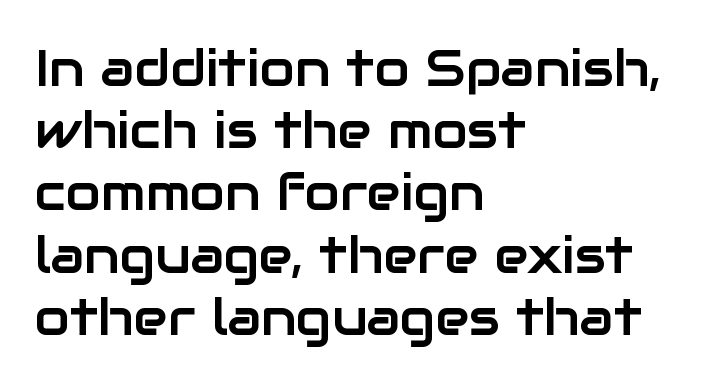
Q: Is the text italic (slanted)? A: No, it is upright.
Q: Is the typeface a serif or a sans-serif typeface? A: Sans-serif.
Q: Is the text underlined? A: No.
Q: How is the paragraph aligned? A: Left-aligned.
Q: Is the spacing between letters normal or unusually wide? A: Normal.
Q: Width (condensed, normal, or wide)? A: Normal.
Q: Stroke contrast? A: Low.
Q: x-height? A: Medium.
Q: Monospaced? A: No.
